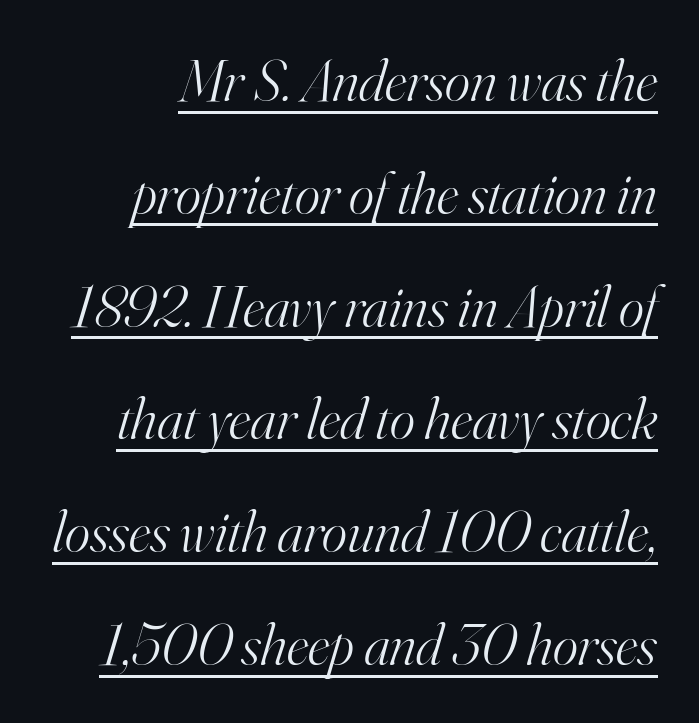
Letters have the restrained weight of plain body copy at most. Small tapered or slab feet sit at the stroke ends, so this counts as serif. The horizontal fit of the characters is conventional and even. The passage shown is underscored from start to finish. It's the slanting kind of type.
